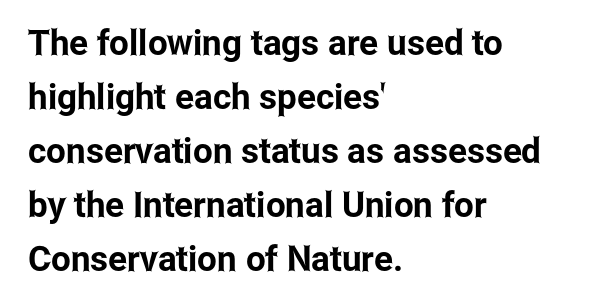
Q: Is the text italic (slanted)? A: No, it is upright.
Q: Is the typeface a serif or a sans-serif typeface? A: Sans-serif.
Q: Is the text underlined? A: No.
Q: How is the paragraph aligned? A: Left-aligned.
Q: Is the spacing between letters normal or unusually wide? A: Normal.
Q: Is the spacing between lines tight, normal or loose? A: Normal.
Q: Width (condensed, normal, or wide)? A: Condensed.
Q: Stroke contrast? A: Low.
Q: x-height? A: Medium.
Q: Monospaced? A: No.
